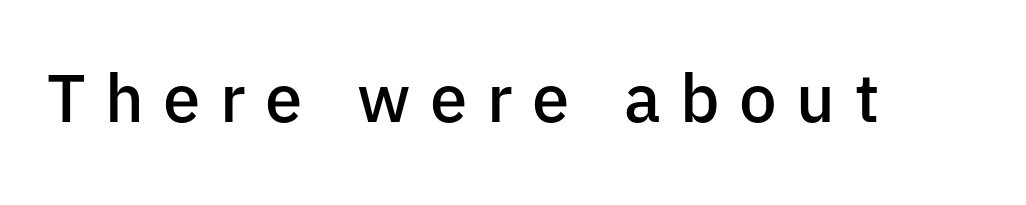
Q: Is the text bold? A: Semi-bold.
Q: Is the text italic (slanted)? A: No, it is upright.
Q: Is the typeface a serif or a sans-serif typeface? A: Sans-serif.
Q: Is the text underlined? A: No.
Q: Is the spacing between letters normal or unusually wide? A: Unusually wide.
Q: Width (condensed, normal, or wide)? A: Normal.
Q: Stroke contrast? A: Low.
Q: x-height? A: Medium.
Q: Monospaced? A: No.
